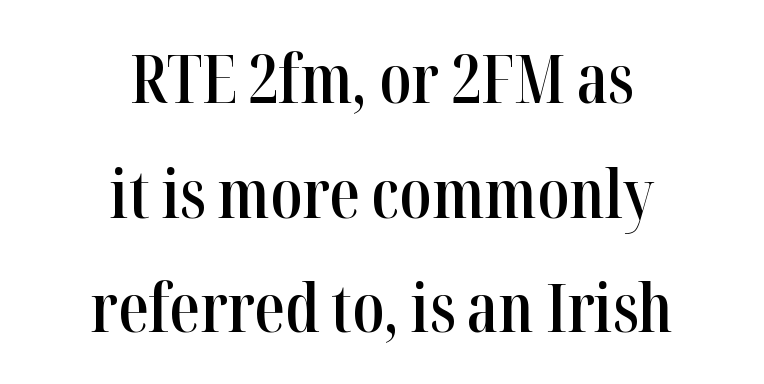
Every character sits straight up, as roman type does. Leftover space on each line is divided equally before and after the words. A typesetter would call this proportional, since set widths differ per character. Spacing between characters is what you'd get straight out of the box. The type family on display is of the serif kind. Type without underlining.
